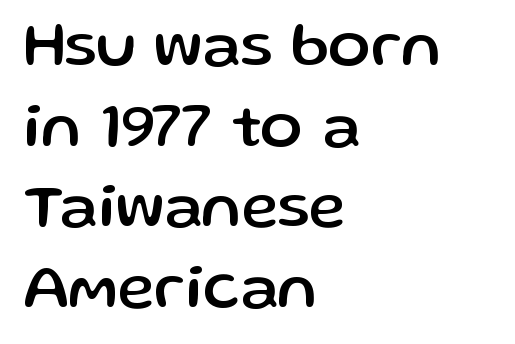
{"serif": "no", "italic": "no", "width": "normal", "stroke_contrast": "low", "x_height": "medium", "monospaced": "no", "underline": "no", "align": "left", "line_spacing": "normal", "line_spacing_ratio": 1.28, "letter_spacing": "normal", "letter_spacing_em": 0.0, "glyph_px": 63}
